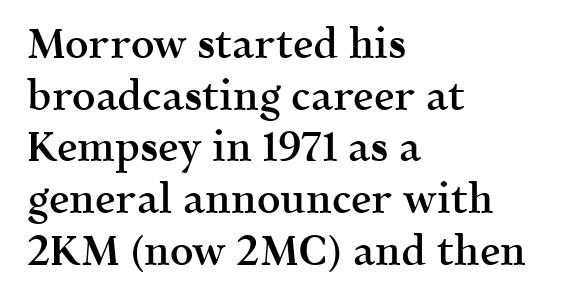
{"serif": "yes", "italic": "no", "bold": "semi", "weight": "semibold", "width": "normal", "x_height": "medium", "monospaced": "no", "underline": "no", "align": "left", "line_spacing": "normal", "line_spacing_ratio": 1.26, "letter_spacing": "normal", "letter_spacing_em": 0.0, "glyph_px": 41}
